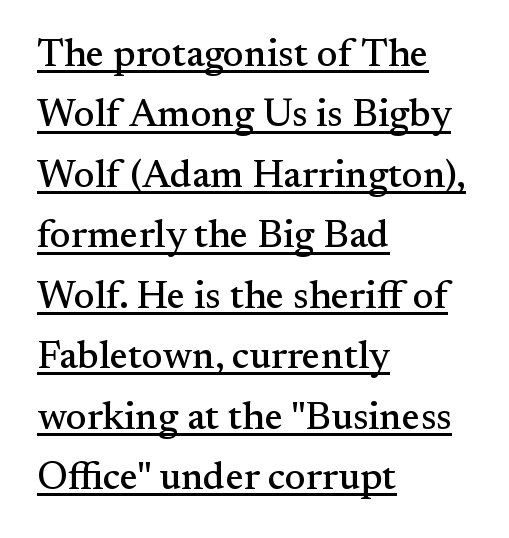
Q: Is the text italic (slanted)? A: No, it is upright.
Q: Is the typeface a serif or a sans-serif typeface? A: Serif.
Q: Is the text underlined? A: Yes.
Q: How is the paragraph aligned? A: Left-aligned.
Q: Is the spacing between letters normal or unusually wide? A: Normal.
Q: Is the spacing between lines tight, normal or loose? A: Normal.
Q: Width (condensed, normal, or wide)? A: Normal.
Q: Stroke contrast? A: Medium.
Q: x-height? A: Small.
Q: Monospaced? A: No.
